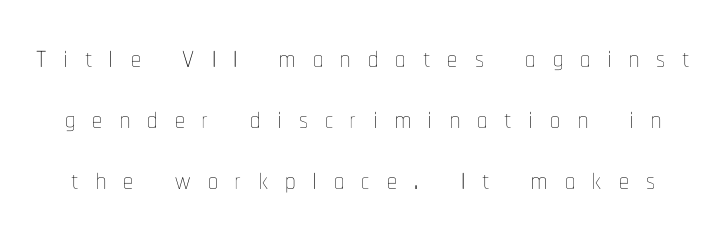
Q: Is the text bold? A: No.
Q: Is the text italic (slanted)? A: No, it is upright.
Q: Is the text underlined? A: No.
Q: Is the spacing between letters normal or unusually wide? A: Unusually wide.
Q: Is the spacing between lines tight, normal or loose? A: Normal.
Q: Width (condensed, normal, or wide)? A: Condensed.
Q: Stroke contrast? A: Low.
Q: x-height? A: Medium.
Q: Monospaced? A: No.
